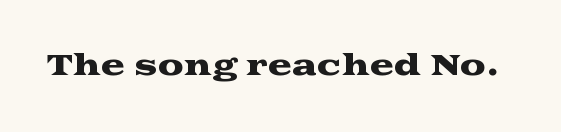
Note: serifs present on the glyphs. Spacing verdict: proportional, widths tailored to each character. Glyph-to-glyph distance matches everyday printed text. Quick note: not italic, upright.
